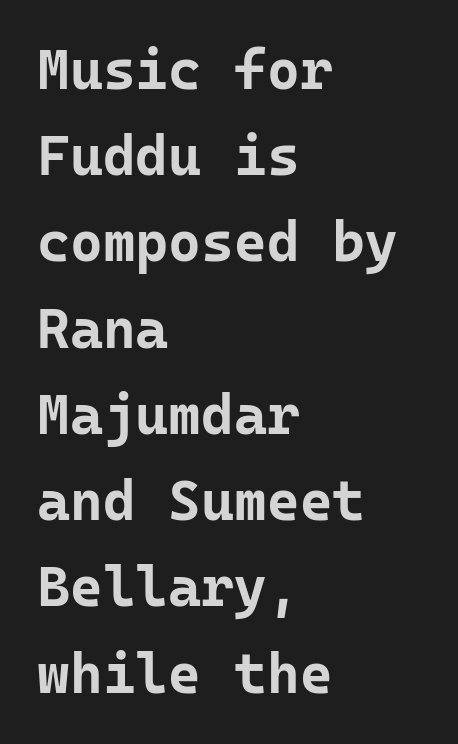
The image shows 56 px bold sans-serif type, upright, monospaced; set left-aligned, normal line spacing (1.54x), normal letter spacing, not underlined; low stroke contrast and a medium x-height.
